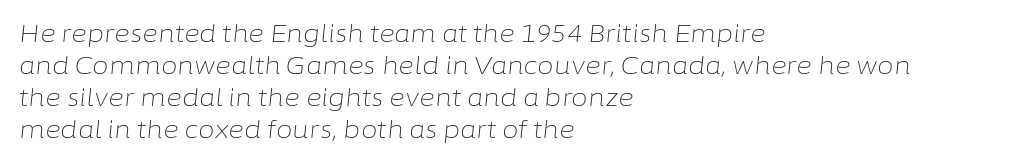
Q: Is the text bold? A: No.
Q: Is the text italic (slanted)? A: Yes, it leans right by about 6 degrees.
Q: Is the text underlined? A: No.
Q: How is the paragraph aligned? A: Left-aligned.
Q: Is the spacing between letters normal or unusually wide? A: Normal.
Q: Is the spacing between lines tight, normal or loose? A: Normal.
